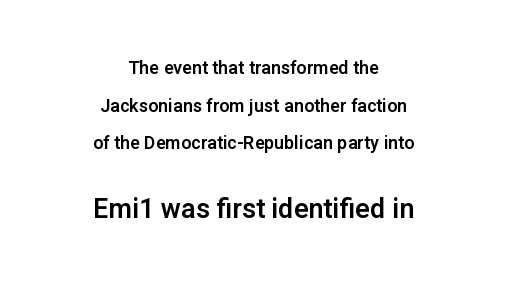
{"italic": "no", "underline": "no", "align": "center", "line_spacing": "loose", "line_spacing_ratio": 2.09, "letter_spacing": "normal", "letter_spacing_em": 0.0, "larger_block": "second", "size_ratio": 1.5, "glyph_px": 27}
